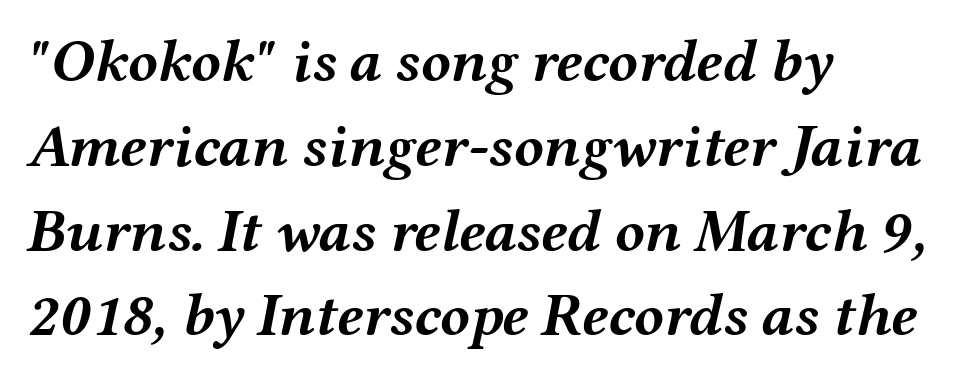
The leading is moderate, giving the passage an even texture. How heavy is the stroke? Heavy — this is a bold. Yep, that's italic — everything's leaning. A typesetter would call this proportional, since set widths differ per character.
